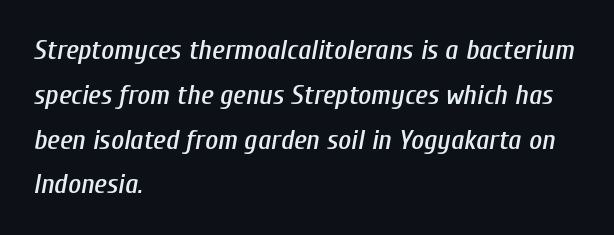
Q: Is the text italic (slanted)? A: Yes, it leans right by about 10 degrees.
Q: Is the text underlined? A: No.
Q: How is the paragraph aligned? A: Left-aligned.
Q: Is the spacing between letters normal or unusually wide? A: Normal.
Q: Is the spacing between lines tight, normal or loose? A: Normal.
Q: Width (condensed, normal, or wide)? A: Condensed.
Q: Stroke contrast? A: Low.
Q: x-height? A: Medium.
Q: Monospaced? A: No.
